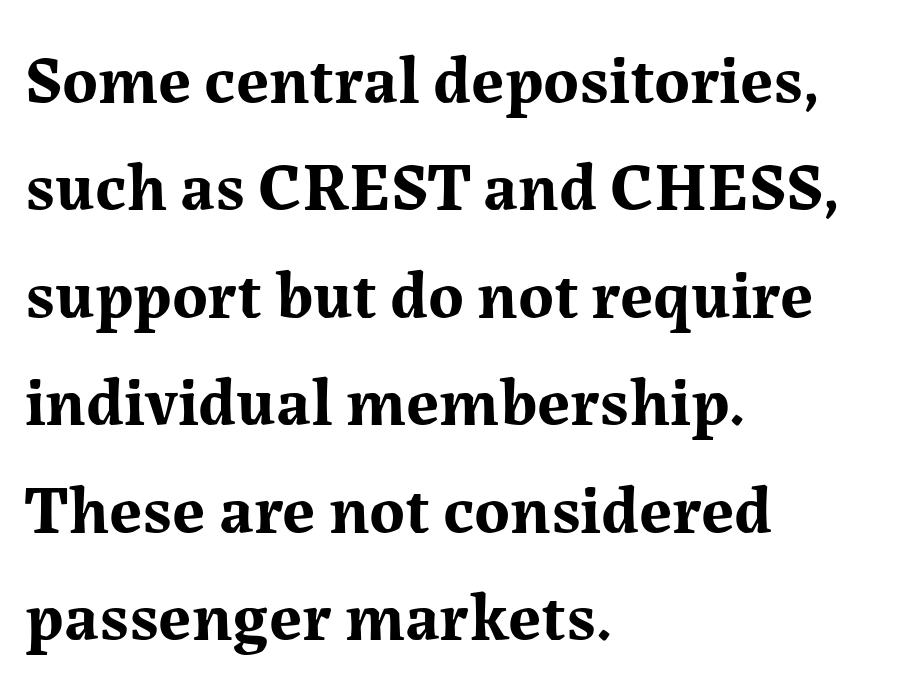
These lines carry a lot of weight — the face is fully bold. Is this a fixed-width face? No — the glyphs have proportional, varying widths. In terms of posture, this sample is upright. Nobody touched the tracking dial on this one. The block of text has a typical density, with ordinary space between rows. The string is rendered with underlining switched off.
